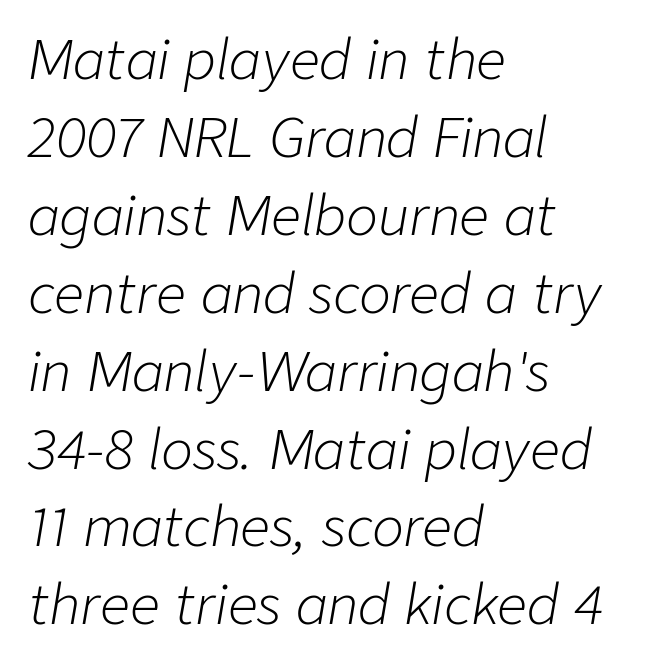
You could call the tracking neutral — neither tight nor loose. Compared with ordinary roman type, these characters are visibly tilted. The lines are quadded left. Is this a heavy cut? Hardly; it is regular or lighter. Type without underlining.
